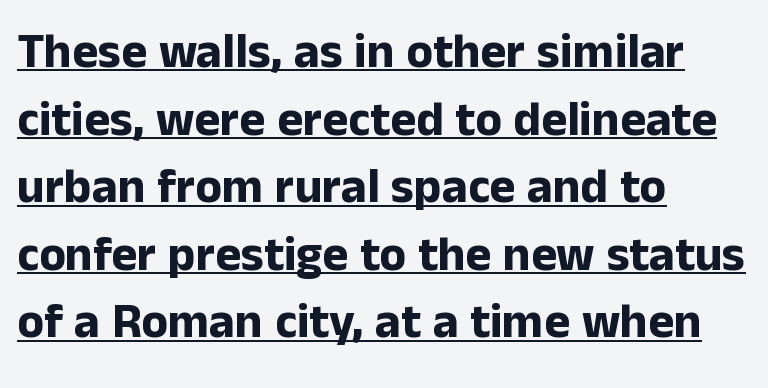
Q: Is the text bold? A: Yes.
Q: Is the text italic (slanted)? A: No, it is upright.
Q: Is the typeface a serif or a sans-serif typeface? A: Sans-serif.
Q: Is the text underlined? A: Yes.
Q: How is the paragraph aligned? A: Left-aligned.
Q: Is the spacing between letters normal or unusually wide? A: Normal.
Q: Is the spacing between lines tight, normal or loose? A: Normal.
Q: Width (condensed, normal, or wide)? A: Normal.
Q: Stroke contrast? A: Low.
Q: x-height? A: Medium.
Q: Monospaced? A: No.
